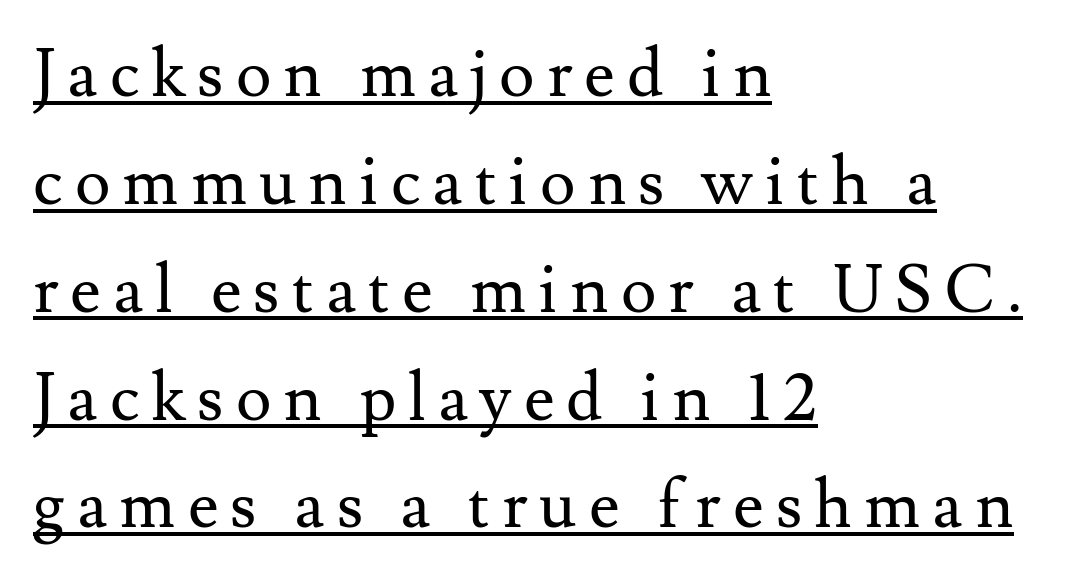
Q: Is the text bold? A: No.
Q: Is the text italic (slanted)? A: No, it is upright.
Q: Is the typeface a serif or a sans-serif typeface? A: Serif.
Q: Is the text underlined? A: Yes.
Q: How is the paragraph aligned? A: Left-aligned.
Q: Is the spacing between lines tight, normal or loose? A: Normal.
Q: Width (condensed, normal, or wide)? A: Normal.
Q: Stroke contrast? A: Medium.
Q: x-height? A: Small.
Q: Monospaced? A: No.
